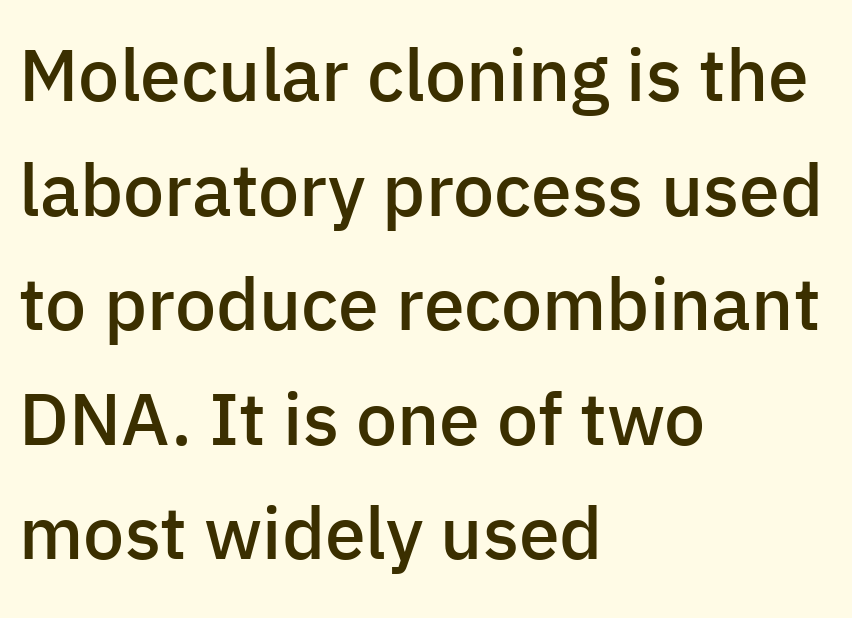
The letters advance in unequal steps, a hallmark of proportional type. The ragged edge is on the right, which tells us the setting is flush left. In terms of posture, this sample is upright. Just letters on the line, the space beneath them empty. The tracking reads as untouched default to a designer's eye.
